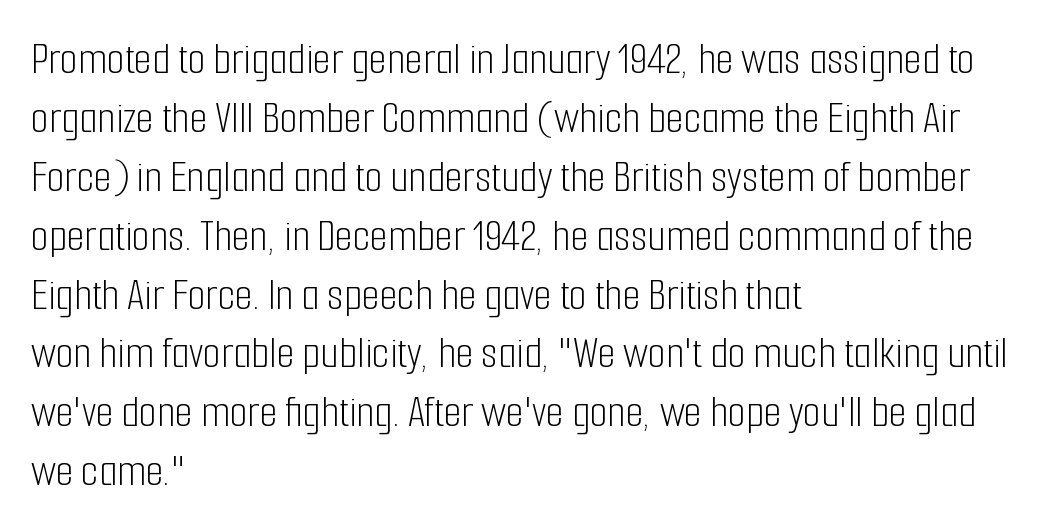
Beneath every word, the page is bare. Is the block centered? No — it sits flush against the left margin. Here the designer chose a conventional face with non-uniform glyph widths. The lettering stays uniformly vertical, giving the passage a roman look. There is no visible air inserted between adjacent glyphs.
